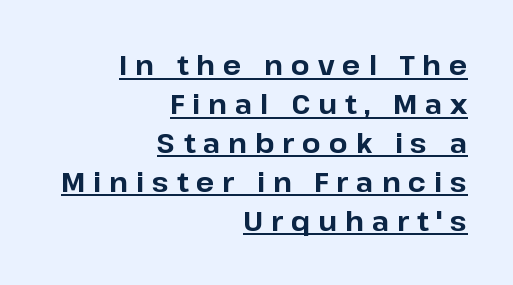
{"italic": "no", "bold": "yes", "underline": "yes", "align": "right", "line_spacing": "normal", "line_spacing_ratio": 1.44, "letter_spacing": "wide", "letter_spacing_em": 0.29, "glyph_px": 27}
